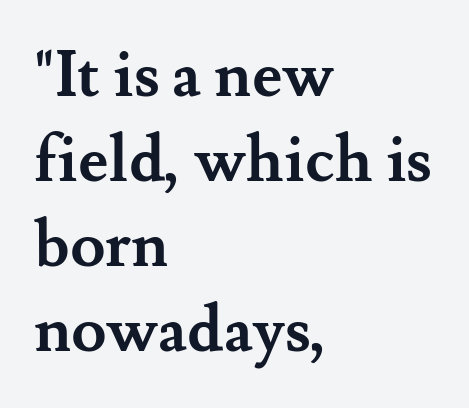
The image shows 64 px semibold serif type, upright; set left-aligned, normal line spacing (1.33x), normal letter spacing, not underlined; medium stroke contrast and a small x-height.
